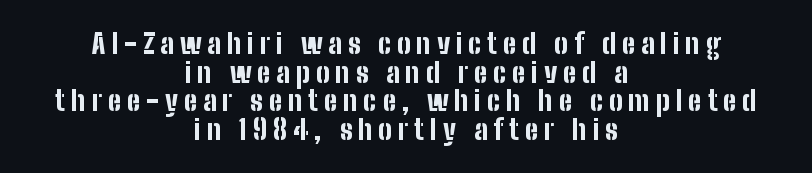
Q: Is the text bold? A: Yes.
Q: Is the text italic (slanted)? A: No, it is upright.
Q: Is the text underlined? A: No.
Q: How is the paragraph aligned? A: Centered.
Q: Is the spacing between letters normal or unusually wide? A: Unusually wide.
Q: Is the spacing between lines tight, normal or loose? A: Tight.
